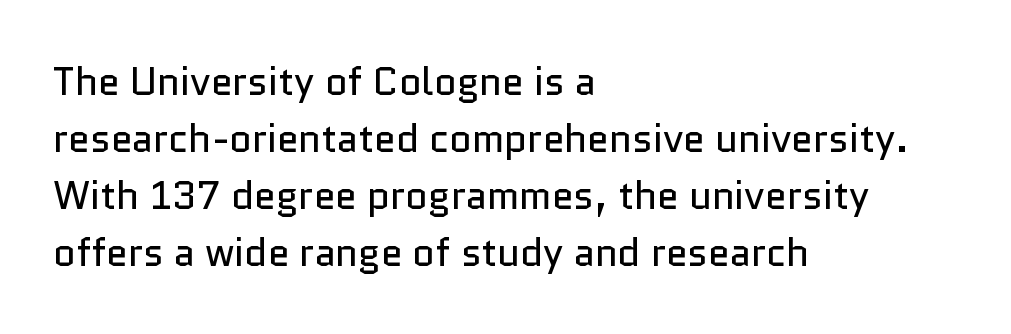
Letters have the restrained weight of plain body copy at most. Between one letter and the next there's only the usual sliver of space. In terms of letterform style, serifs are entirely absent. Horizontally, the lines are justified to the leading edge only. A typesetter would mark this as roman, not italic. Anything drawn beneath the words? Only blank space.
